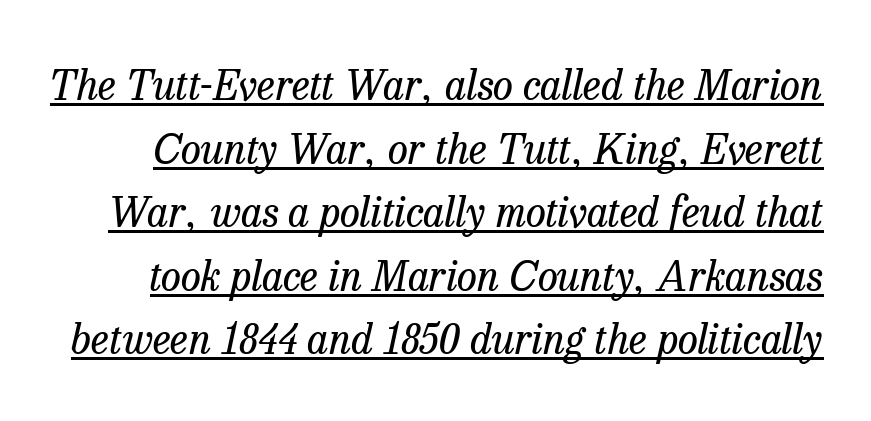
Q: Is the text bold? A: No.
Q: Is the text italic (slanted)? A: Yes, it leans right by about 13 degrees.
Q: Is the typeface a serif or a sans-serif typeface? A: Serif.
Q: Is the text underlined? A: Yes.
Q: Is the spacing between letters normal or unusually wide? A: Normal.
Q: Is the spacing between lines tight, normal or loose? A: Normal.
Q: Width (condensed, normal, or wide)? A: Normal.
Q: Stroke contrast? A: Low.
Q: x-height? A: Medium.
Q: Monospaced? A: No.
